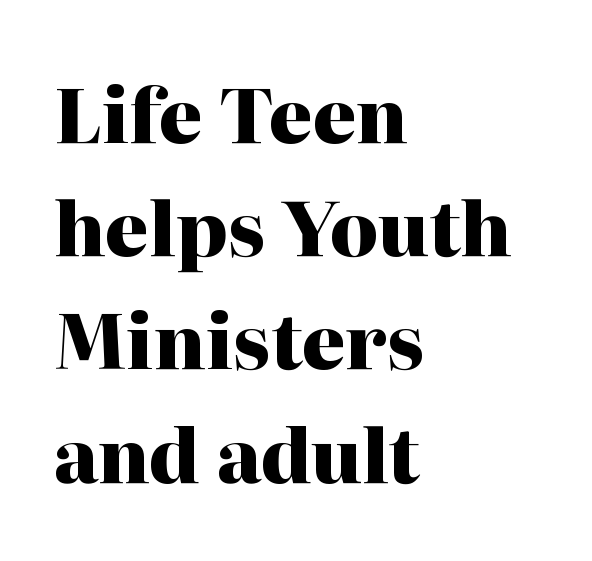
Q: Is the text bold? A: Yes.
Q: Is the text italic (slanted)? A: No, it is upright.
Q: Is the typeface a serif or a sans-serif typeface? A: Serif.
Q: Is the text underlined? A: No.
Q: How is the paragraph aligned? A: Left-aligned.
Q: Is the spacing between letters normal or unusually wide? A: Normal.
Q: Is the spacing between lines tight, normal or loose? A: Normal.
Q: Width (condensed, normal, or wide)? A: Normal.
Q: Stroke contrast? A: High.
Q: x-height? A: Medium.
Q: Monospaced? A: No.
